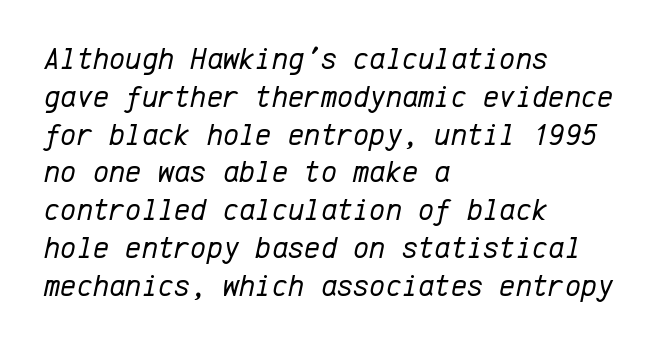
The image shows 31 px regular-weight type, italic (leaning right), monospaced; set left-aligned, line spacing 1.22x, normal letter spacing, not underlined; low stroke contrast and a medium x-height.
